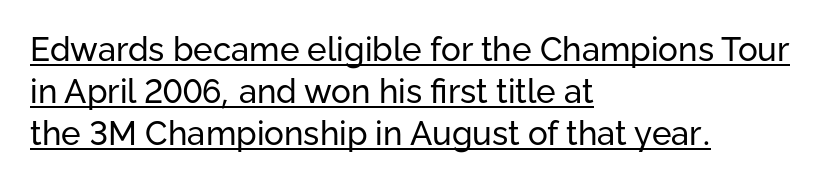
Observe the ordinary spacing: letters are neighbours, not strangers. Unbolded letterforms with no extra heft. The ragged edge is on the right, which tells us the setting is flush left. How would I describe the line gaps? Plain and ordinary. Type style note: lacks serifs. Characters remain perfectly vertical along every line.
